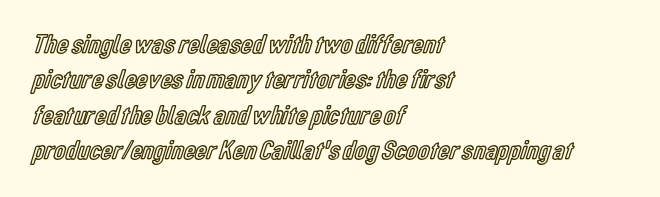
{"underline": "no", "align": "left", "line_spacing": "normal", "line_spacing_ratio": 1.31, "letter_spacing": "normal", "letter_spacing_em": 0.0, "glyph_px": 27}
